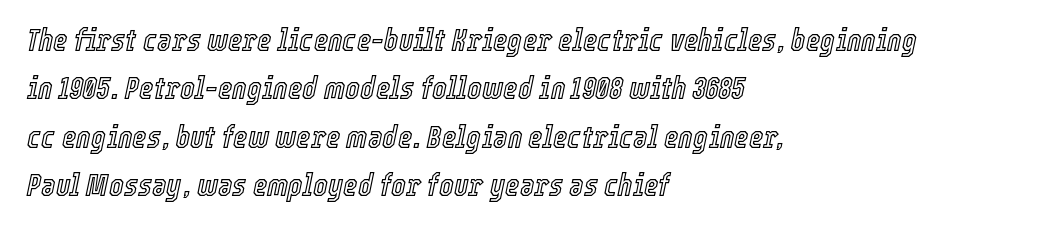
{"italic": "yes", "lean": "right", "slant_degrees": 12, "width": "condensed", "x_height": "medium", "monospaced": "no", "underline": "no", "align": "left", "line_spacing": "normal", "line_spacing_ratio": 1.56, "letter_spacing": "normal", "letter_spacing_em": 0.0, "glyph_px": 31}
